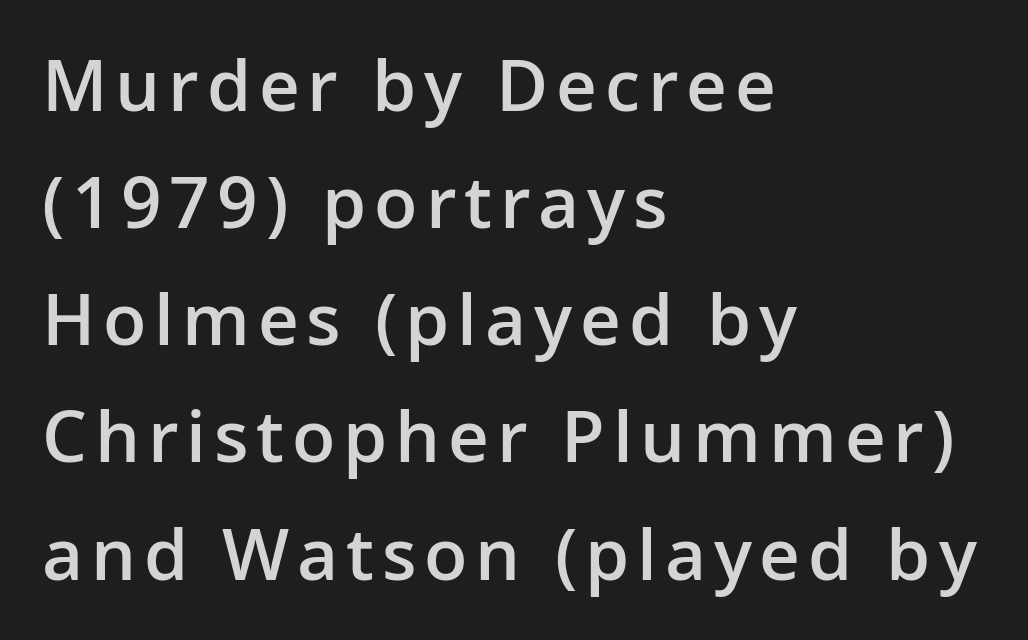
The image shows 71 px semibold sans-serif type, upright; set left-aligned, normal line spacing (1.65x), not underlined; low stroke contrast and a medium x-height.
